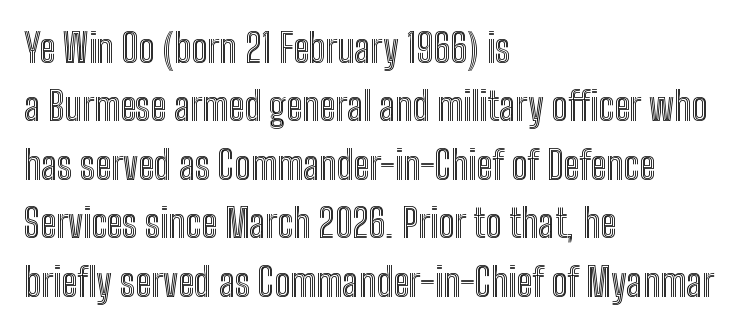
Underline: absent. This rendering leaves character spacing at its baseline value. Regarding leading, the lines here are spaced in the standard way. The rag falls on the right side of this text block. Here the designer chose a conventional face with non-uniform glyph widths.
